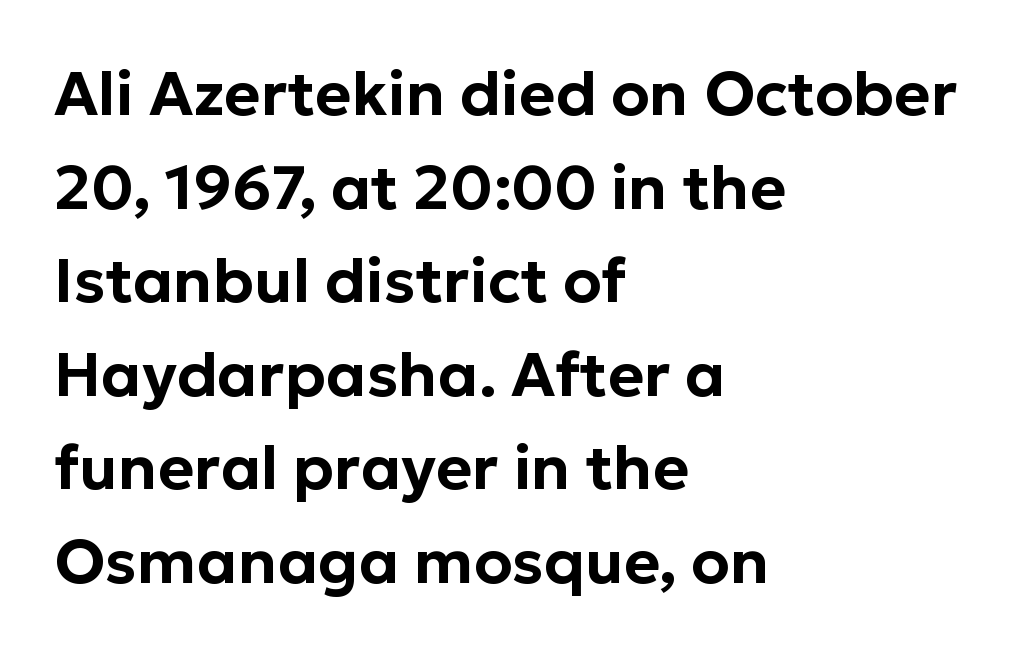
Letterform terminals end flat and unadorned throughout the passage. No italicization has been applied; the sample stays upright. Vertical spacing — default. Horizontal alignment here is leftward, the default for most running prose. Just letters on the line, the space beneath them empty. The face used here is proportionally spaced, like ordinary book or web type.
